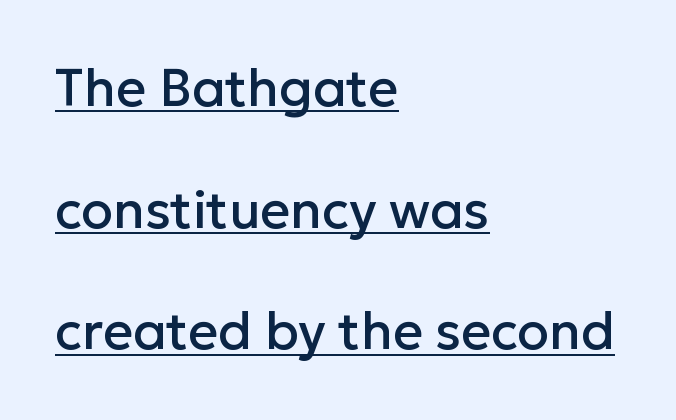
The rendering keeps characters at their native spacing. The compositor pushed each line to the left boundary. These lines are composed in type without serifs. In designer terms, the underline attribute is active on this setting.
